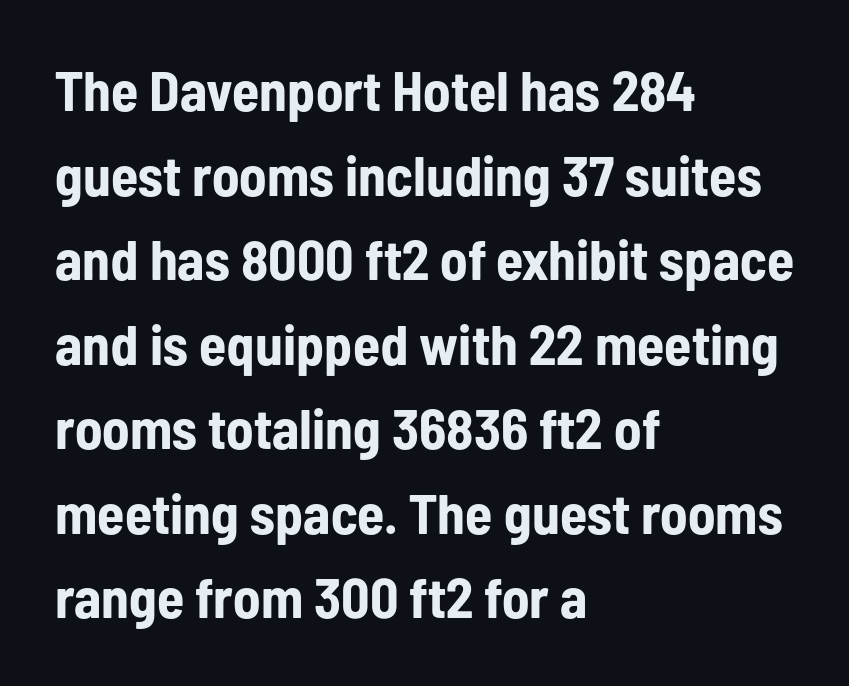
Q: Is the text bold? A: Yes.
Q: Is the text italic (slanted)? A: No, it is upright.
Q: Is the typeface a serif or a sans-serif typeface? A: Sans-serif.
Q: Is the text underlined? A: No.
Q: How is the paragraph aligned? A: Left-aligned.
Q: Is the spacing between letters normal or unusually wide? A: Normal.
Q: Is the spacing between lines tight, normal or loose? A: Normal.
Q: Width (condensed, normal, or wide)? A: Condensed.
Q: Stroke contrast? A: Low.
Q: x-height? A: Medium.
Q: Monospaced? A: No.
